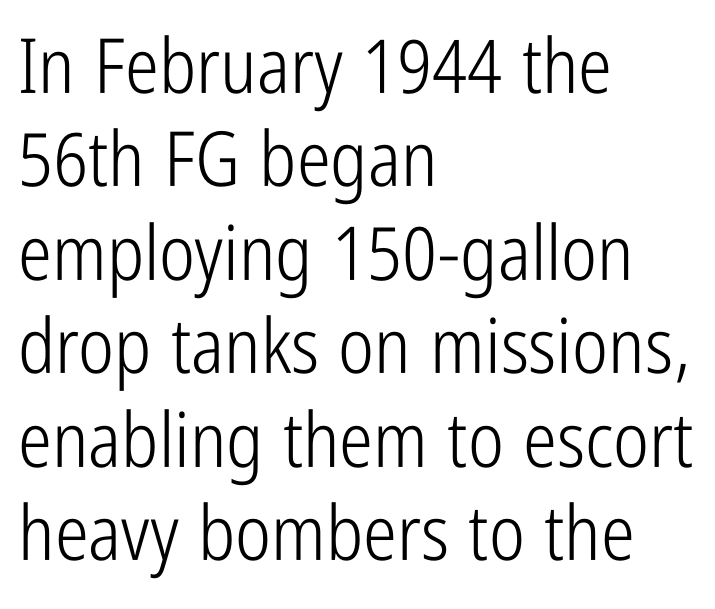
The image shows 76 px light, condensed sans-serif type, upright; set left-aligned, line spacing 1.23x, normal letter spacing, not underlined; low stroke contrast and a medium x-height.
